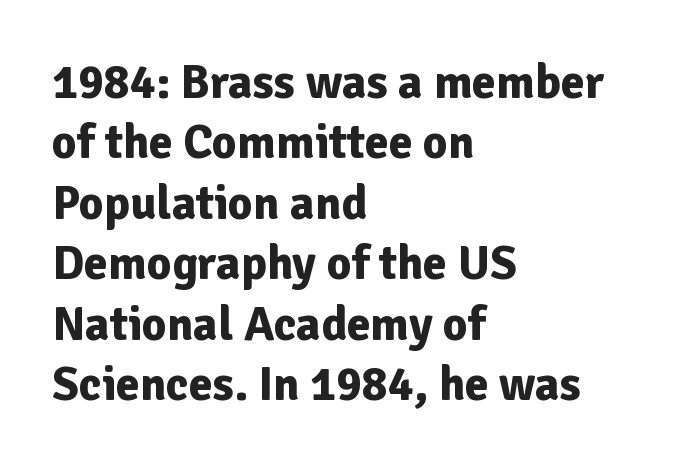
This is the regular roman posture of the typeface. The letters carry no serifs — their stems end cleanly without finishing strokes. Observe the ordinary spacing: letters are neighbours, not strangers. The area under the type is left untouched. Stroke thickness is high; the sample reads as a true bold. The lines sit at an ordinary, default distance from one another.
